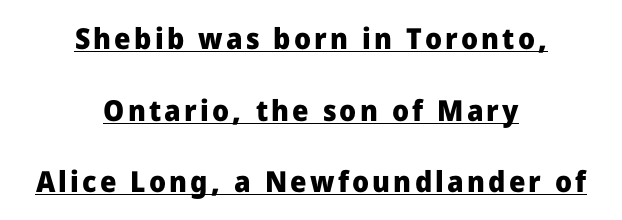
Q: Is the text bold? A: Yes.
Q: Is the text italic (slanted)? A: No, it is upright.
Q: Is the typeface a serif or a sans-serif typeface? A: Sans-serif.
Q: Is the text underlined? A: Yes.
Q: How is the paragraph aligned? A: Centered.
Q: Is the spacing between lines tight, normal or loose? A: Loose.
Q: Width (condensed, normal, or wide)? A: Normal.
Q: Stroke contrast? A: Low.
Q: x-height? A: Medium.
Q: Monospaced? A: No.
